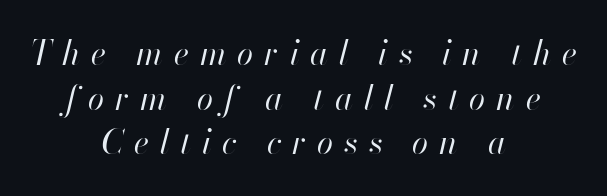
Q: Is the text bold? A: No.
Q: Is the text italic (slanted)? A: Yes, it leans right by about 13 degrees.
Q: Is the text underlined? A: No.
Q: How is the paragraph aligned? A: Centered.
Q: Is the spacing between letters normal or unusually wide? A: Unusually wide.
Q: Is the spacing between lines tight, normal or loose? A: Normal.
Q: Width (condensed, normal, or wide)? A: Normal.
Q: Stroke contrast? A: High.
Q: x-height? A: Small.
Q: Monospaced? A: No.
